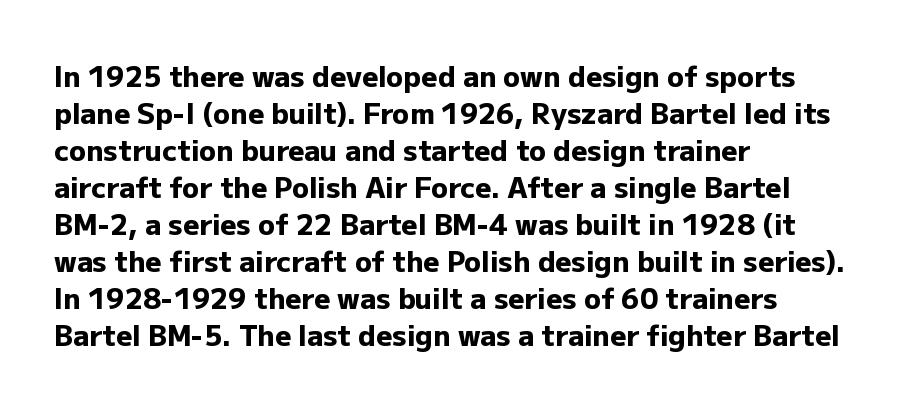
The image shows 28 px heavy sans-serif type, upright; set left-aligned, normal line spacing (1.32x), normal letter spacing, not underlined; low stroke contrast and a medium x-height.
